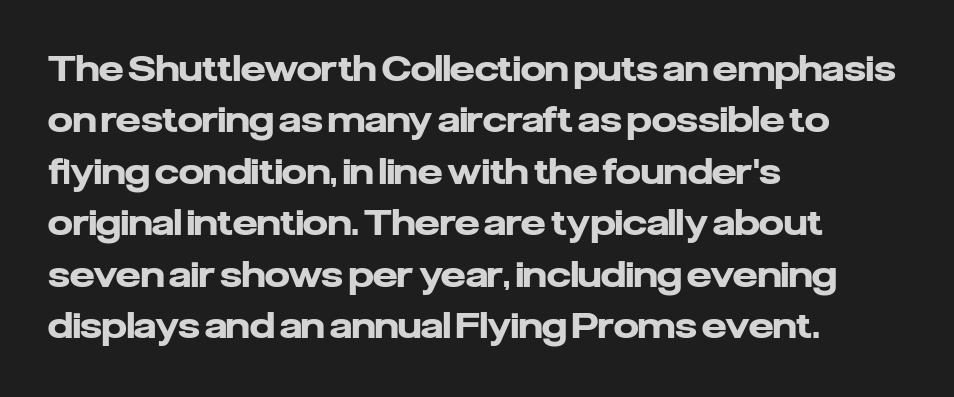
Q: Is the text bold? A: Yes.
Q: Is the text italic (slanted)? A: No, it is upright.
Q: Is the typeface a serif or a sans-serif typeface? A: Sans-serif.
Q: Is the text underlined? A: No.
Q: How is the paragraph aligned? A: Left-aligned.
Q: Is the spacing between letters normal or unusually wide? A: Normal.
Q: Is the spacing between lines tight, normal or loose? A: Normal.
Q: Width (condensed, normal, or wide)? A: Normal.
Q: Stroke contrast? A: Low.
Q: x-height? A: Medium.
Q: Monospaced? A: No.
